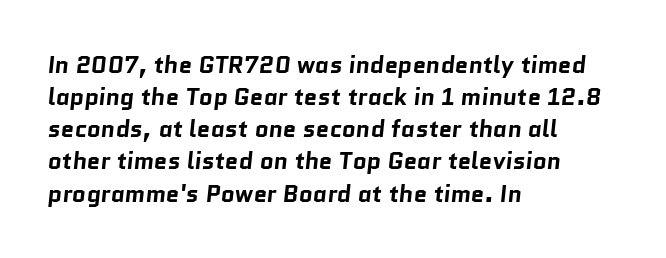
Q: Is the text bold? A: Yes.
Q: Is the text underlined? A: No.
Q: How is the paragraph aligned? A: Left-aligned.
Q: Is the spacing between letters normal or unusually wide? A: Normal.
Q: Is the spacing between lines tight, normal or loose? A: Normal.
